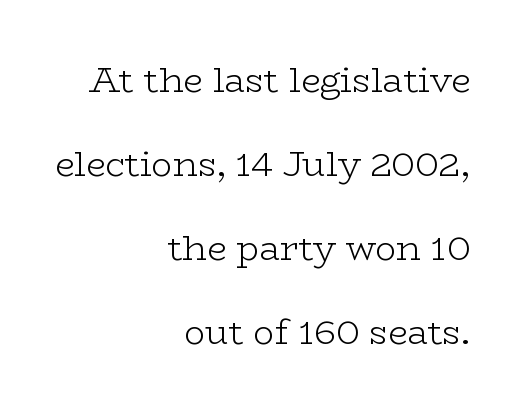
The image shows 35 px light, wide serif type, upright; set right-aligned, loose line spacing (2.4x), normal letter spacing, not underlined; low stroke contrast and a medium x-height.
